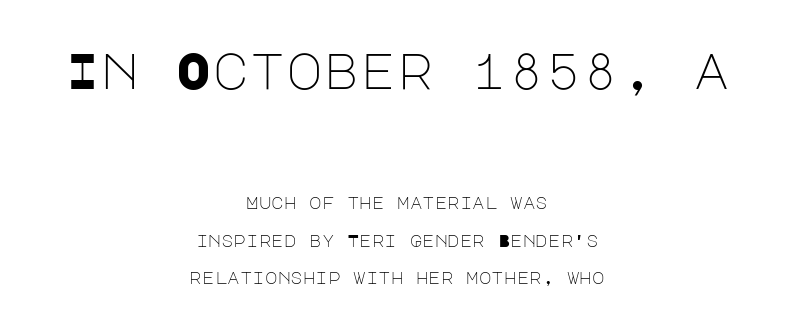
The weight would be labelled regular, book, light, or lighter still. Tall strokes in this sample are plumb rather than angled. The face used here is rendered with its standard letterfit. Size contrast runs from large at the top to small at the bottom.
